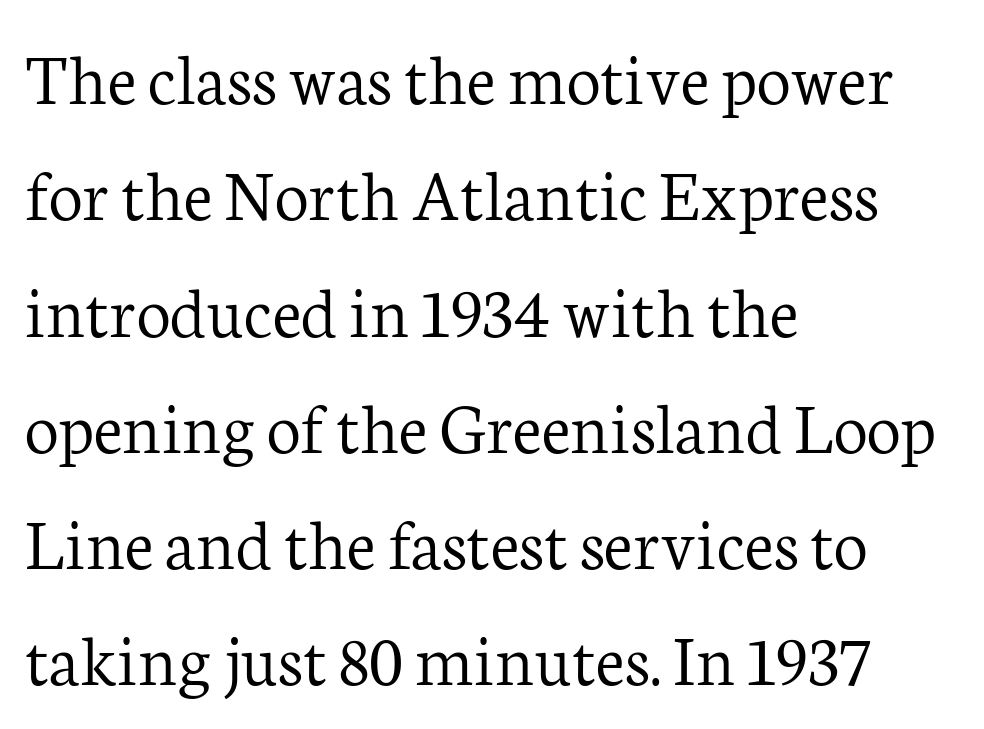
Q: Is the text bold? A: No.
Q: Is the text italic (slanted)? A: No, it is upright.
Q: Is the typeface a serif or a sans-serif typeface? A: Serif.
Q: Is the text underlined? A: No.
Q: How is the paragraph aligned? A: Left-aligned.
Q: Is the spacing between letters normal or unusually wide? A: Normal.
Q: Is the spacing between lines tight, normal or loose? A: Normal.
Q: Width (condensed, normal, or wide)? A: Normal.
Q: Stroke contrast? A: Low.
Q: x-height? A: Medium.
Q: Monospaced? A: No.
